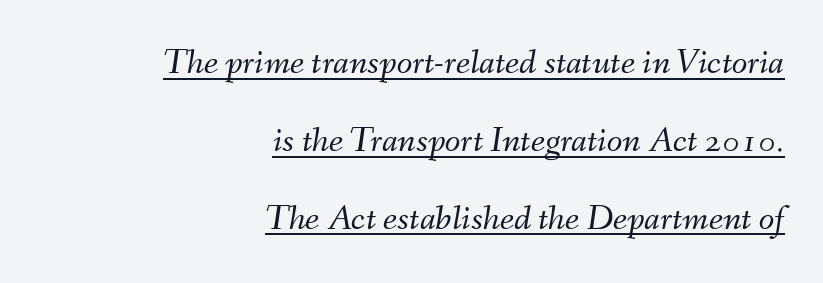
{"italic": "yes", "lean": "right", "slant_degrees": 9, "bold": "no", "weight": "light", "width": "normal", "stroke_contrast": "medium", "x_height": "small", "monospaced": "no", "underline": "yes", "align": "right", "line_spacing": "loose", "line_spacing_ratio": 2.16, "letter_spacing": "normal", "letter_spacing_em": 0.0, "glyph_px": 36}
